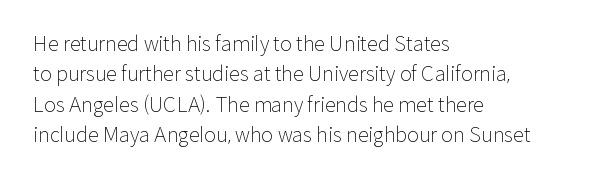
The typesetting does not lean heavy: it is not bold. Words appear dense and cohesive because spacing is normal. Every character sits straight up, as roman type does. What's the leading like? Ordinary, nothing unusual. Glance below the letters and you will spot only blank space.
